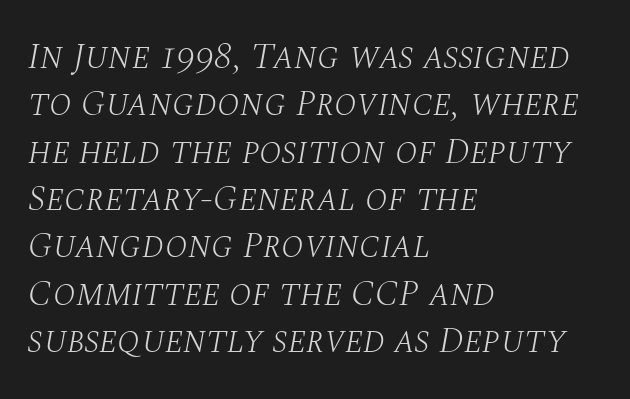
Q: Is the text bold? A: No.
Q: Is the text italic (slanted)? A: Yes, it leans right by about 10 degrees.
Q: Is the typeface a serif or a sans-serif typeface? A: Serif.
Q: Is the text underlined? A: No.
Q: How is the paragraph aligned? A: Left-aligned.
Q: Is the spacing between letters normal or unusually wide? A: Normal.
Q: Is the spacing between lines tight, normal or loose? A: Normal.
Q: Width (condensed, normal, or wide)? A: Normal.
Q: Stroke contrast? A: Medium.
Q: x-height? A: Large.
Q: Monospaced? A: No.
